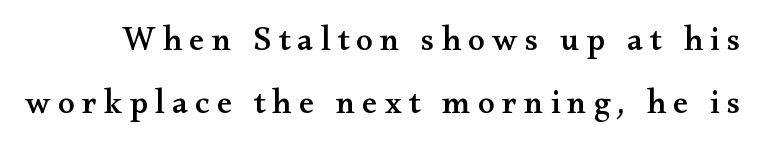
Q: Is the text italic (slanted)? A: No, it is upright.
Q: Is the typeface a serif or a sans-serif typeface? A: Serif.
Q: Is the text underlined? A: No.
Q: Is the spacing between letters normal or unusually wide? A: Unusually wide.
Q: Width (condensed, normal, or wide)? A: Wide.
Q: Stroke contrast? A: Medium.
Q: x-height? A: Small.
Q: Monospaced? A: No.
